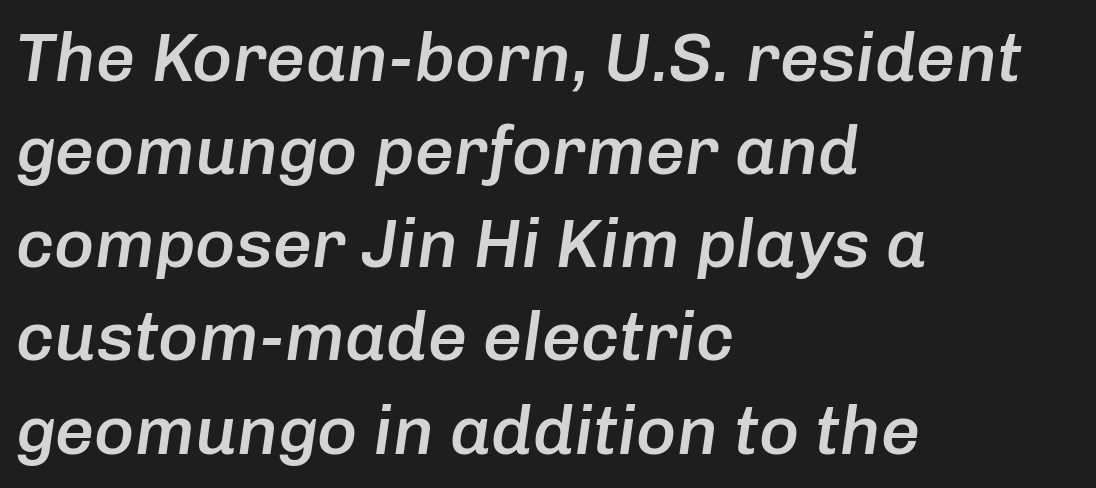
Q: Is the text bold? A: Semi-bold.
Q: Is the text italic (slanted)? A: Yes, it leans right by about 8 degrees.
Q: Is the text underlined? A: No.
Q: How is the paragraph aligned? A: Left-aligned.
Q: Is the spacing between letters normal or unusually wide? A: Normal.
Q: Is the spacing between lines tight, normal or loose? A: Normal.
Q: Width (condensed, normal, or wide)? A: Normal.
Q: Stroke contrast? A: Low.
Q: x-height? A: Medium.
Q: Monospaced? A: No.
